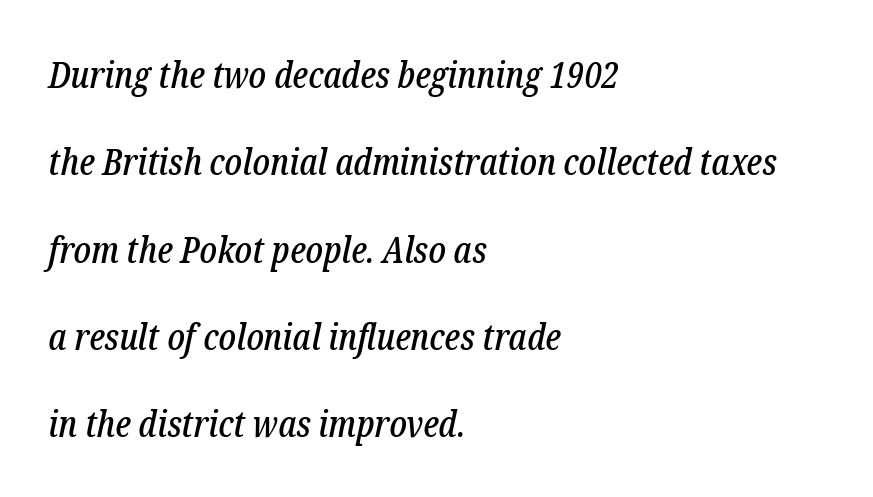
The image shows 37 px condensed serif type, italic (leaning right); set left-aligned, loose line spacing (2.36x), normal letter spacing, not underlined; low stroke contrast and a medium x-height.
